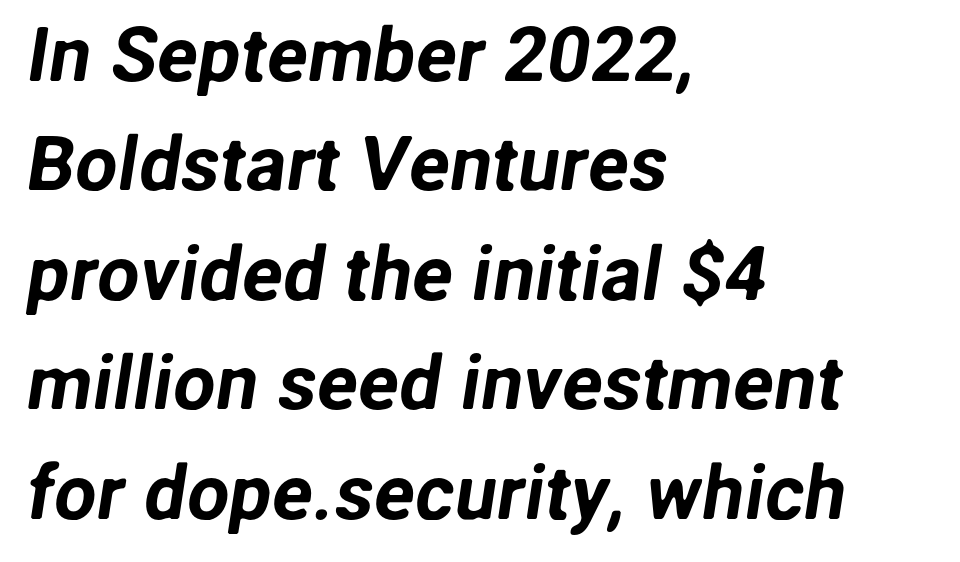
{"serif": "no", "width": "normal", "stroke_contrast": "low", "x_height": "medium", "monospaced": "no", "underline": "no", "align": "left", "line_spacing": "normal", "line_spacing_ratio": 1.44, "letter_spacing": "normal", "letter_spacing_em": 0.0, "glyph_px": 76}
